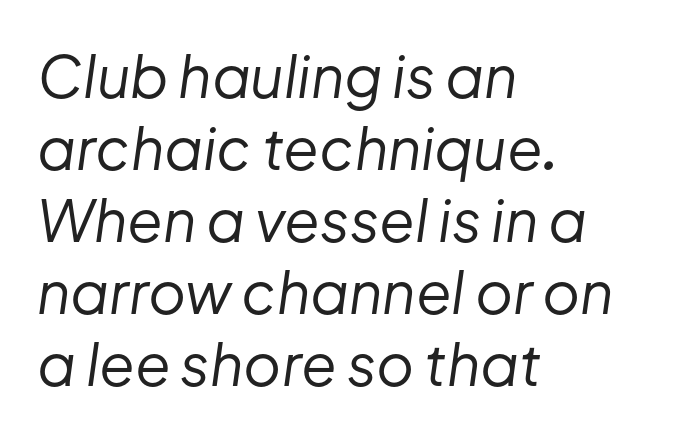
The glyphs look as if they've been sheared to an angle. Check under the words: just untouched page. You could call the tracking neutral — neither tight nor loose. The typeface has the unassuming heft of standard copy or less.
